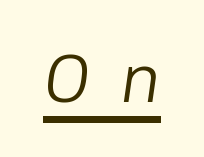
The image shows 69 px light type, italic (leaning right); set unusually wide letter spacing (+0.42 em), underlined; low stroke contrast and a medium x-height.
